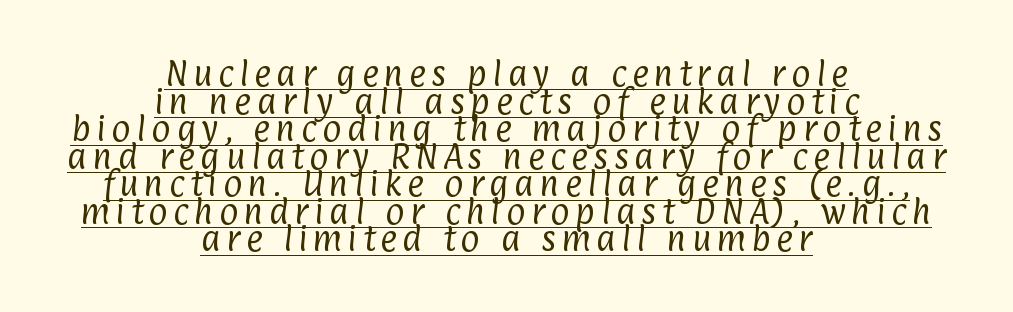
{"serif": "no", "bold": "no", "weight": "regular", "width": "condensed", "stroke_contrast": "low", "x_height": "medium", "monospaced": "no", "underline": "yes", "align": "center", "line_spacing": "tight", "line_spacing_ratio": 0.95, "glyph_px": 29}
